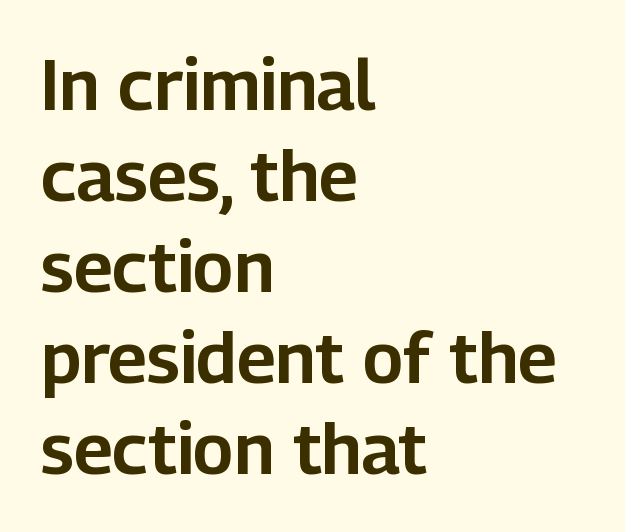
Q: Is the text italic (slanted)? A: No, it is upright.
Q: Is the typeface a serif or a sans-serif typeface? A: Sans-serif.
Q: Is the text underlined? A: No.
Q: How is the paragraph aligned? A: Left-aligned.
Q: Is the spacing between letters normal or unusually wide? A: Normal.
Q: Is the spacing between lines tight, normal or loose? A: Normal.
Q: Width (condensed, normal, or wide)? A: Normal.
Q: Stroke contrast? A: Low.
Q: x-height? A: Medium.
Q: Monospaced? A: No.
